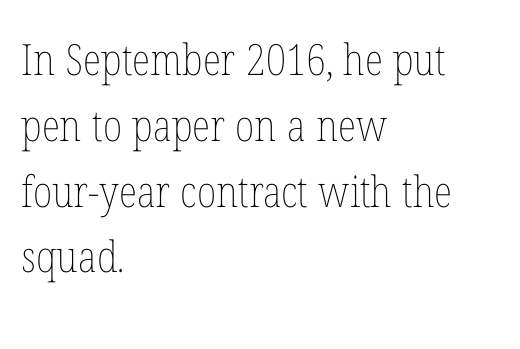
{"italic": "no", "bold": "no", "weight": "thin", "width": "condensed", "stroke_contrast": "low", "x_height": "medium", "monospaced": "no", "underline": "no", "align": "left", "line_spacing": "normal", "line_spacing_ratio": 1.53, "letter_spacing": "normal", "letter_spacing_em": 0.0, "glyph_px": 43}
